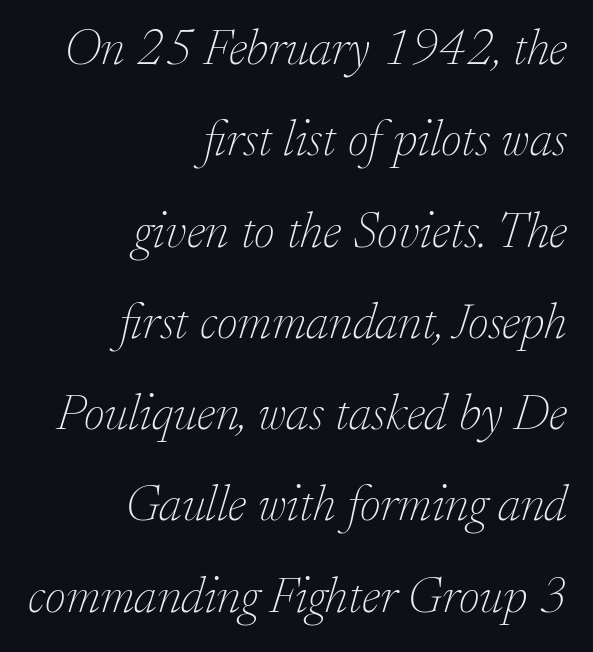
Q: Is the text bold? A: No.
Q: Is the text italic (slanted)? A: Yes, it leans right by about 17 degrees.
Q: Is the typeface a serif or a sans-serif typeface? A: Serif.
Q: Is the text underlined? A: No.
Q: How is the paragraph aligned? A: Right-aligned.
Q: Is the spacing between letters normal or unusually wide? A: Normal.
Q: Width (condensed, normal, or wide)? A: Normal.
Q: Stroke contrast? A: Low.
Q: x-height? A: Small.
Q: Monospaced? A: No.
